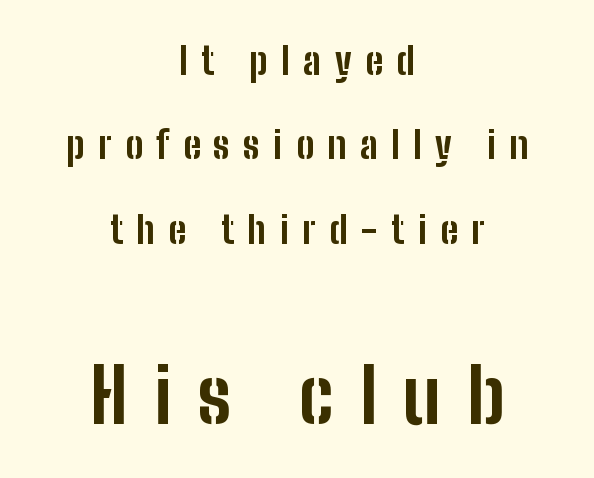
The image shows 75 px bold, condensed sans-serif type, upright; set centered, loose line spacing (2.22x), unusually wide letter spacing (+0.35 em), not underlined; the second (bottom) block is 1.97x larger; low stroke contrast and a medium x-height.
